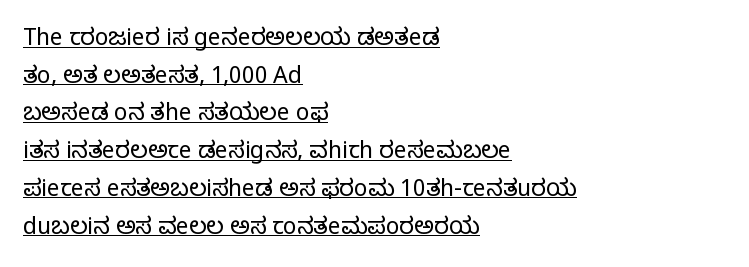
Characters remain perfectly vertical along every line. Students, observe: this is what conventionally led text looks like. Caption: standard tracking, unaltered. Line beginnings align vertically; line endings do not. Ink coverage per letter is moderate at most. The passage shown is underscored from start to finish.
